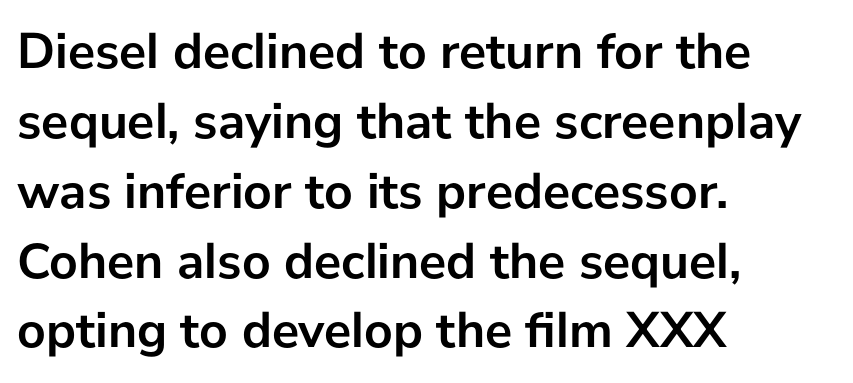
Q: Is the text bold? A: Yes.
Q: Is the text italic (slanted)? A: No, it is upright.
Q: Is the typeface a serif or a sans-serif typeface? A: Sans-serif.
Q: Is the text underlined? A: No.
Q: How is the paragraph aligned? A: Left-aligned.
Q: Is the spacing between letters normal or unusually wide? A: Normal.
Q: Is the spacing between lines tight, normal or loose? A: Normal.
Q: Width (condensed, normal, or wide)? A: Normal.
Q: Stroke contrast? A: Low.
Q: x-height? A: Medium.
Q: Monospaced? A: No.
